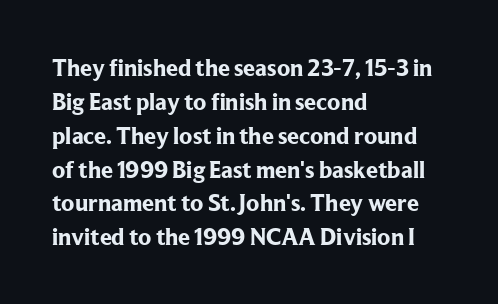
The image shows 24 px bold type, upright; set left-aligned, normal line spacing (1.41x), normal letter spacing, not underlined.
